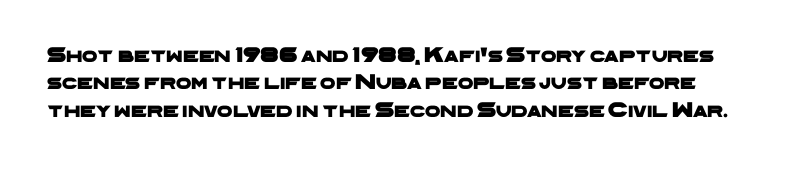
Q: Is the text underlined? A: No.
Q: Is the spacing between letters normal or unusually wide? A: Normal.
Q: Is the spacing between lines tight, normal or loose? A: Normal.
